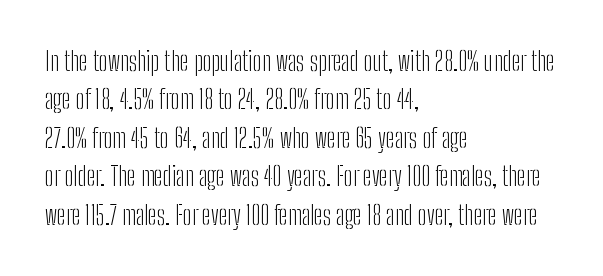
Q: Is the text bold? A: No.
Q: Is the text italic (slanted)? A: No, it is upright.
Q: Is the text underlined? A: No.
Q: How is the paragraph aligned? A: Left-aligned.
Q: Is the spacing between letters normal or unusually wide? A: Normal.
Q: Is the spacing between lines tight, normal or loose? A: Normal.
